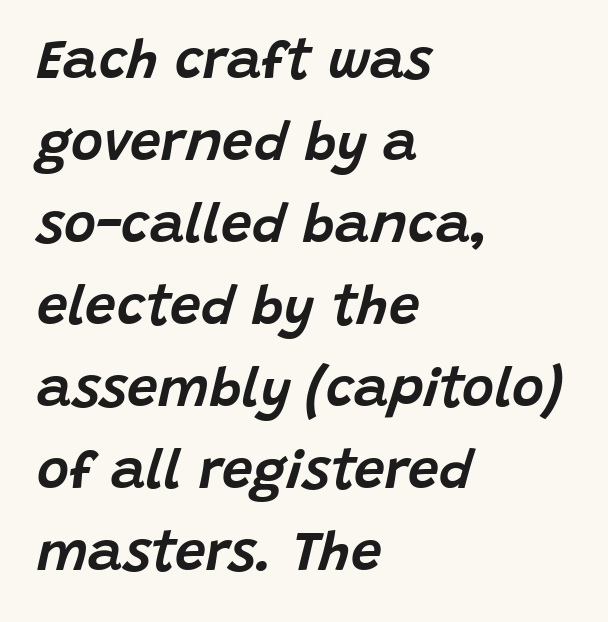
Normally led — the rows are evenly, conventionally spaced. Plain, unruled lines of type. Caption: standard tracking, unaltered. Each letter keeps its own natural width here, so spacing adapts to shape. Notice how the stems are inclined rather than vertical — that's the hallmark of italics. The passage is arranged the way most books set body copy — flush left.
